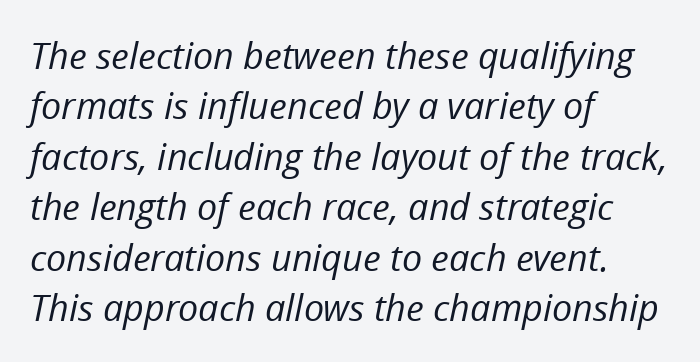
No heavy texture on the line: the type isn't bold. Just letters on the line, the space beneath them empty. The rendering applies a slant to the glyphs. The rag falls on the right side of this text block.
